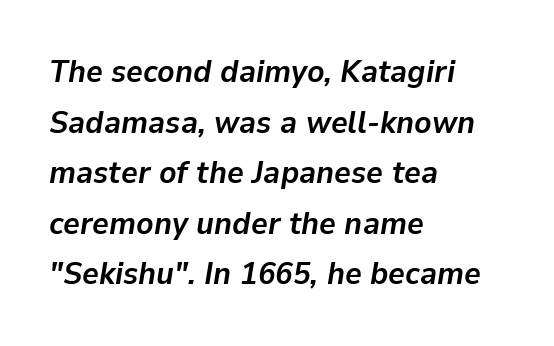
Q: Is the text bold? A: Yes.
Q: Is the text italic (slanted)? A: Yes, it leans right by about 9 degrees.
Q: Is the text underlined? A: No.
Q: How is the paragraph aligned? A: Left-aligned.
Q: Is the spacing between letters normal or unusually wide? A: Normal.
Q: Is the spacing between lines tight, normal or loose? A: Normal.
Q: Width (condensed, normal, or wide)? A: Normal.
Q: Stroke contrast? A: Low.
Q: x-height? A: Medium.
Q: Monospaced? A: No.
